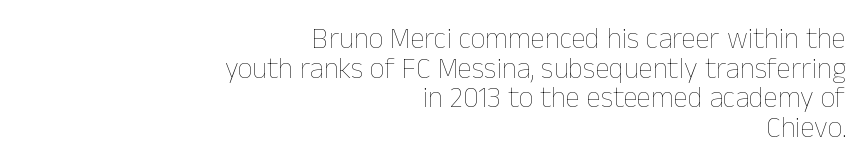
{"italic": "no", "bold": "no", "weight": "thin", "width": "normal", "stroke_contrast": "low", "x_height": "medium", "monospaced": "no", "underline": "no", "align": "right", "line_spacing": "tight", "line_spacing_ratio": 1.02, "letter_spacing": "normal", "letter_spacing_em": 0.0, "glyph_px": 29}
